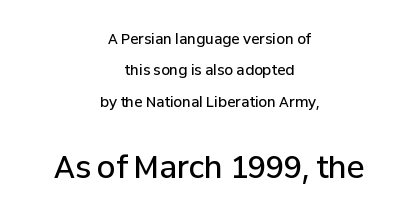
{"serif": "no", "italic": "no", "bold": "semi", "weight": "semibold", "width": "normal", "stroke_contrast": "low", "x_height": "medium", "monospaced": "no", "underline": "no", "align": "center", "line_spacing": "loose", "line_spacing_ratio": 2.25, "letter_spacing": "normal", "letter_spacing_em": 0.0, "larger_block": "second", "size_ratio": 2.14, "glyph_px": 30}
